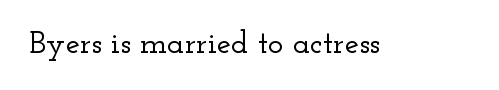
Q: Is the text italic (slanted)? A: No, it is upright.
Q: Is the typeface a serif or a sans-serif typeface? A: Serif.
Q: Is the text underlined? A: No.
Q: Is the spacing between letters normal or unusually wide? A: Normal.
Q: Width (condensed, normal, or wide)? A: Wide.
Q: Stroke contrast? A: Low.
Q: x-height? A: Small.
Q: Monospaced? A: No.
